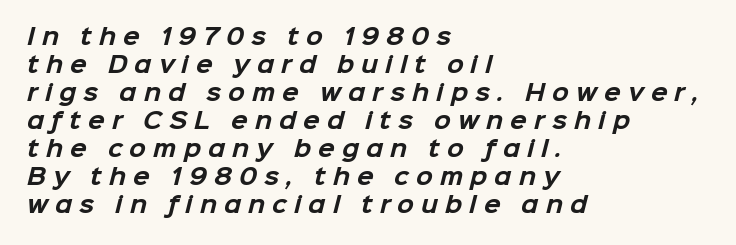
{"bold": "yes", "underline": "no", "align": "left", "line_spacing": "normal", "line_spacing_ratio": 1.27, "letter_spacing": "wide", "letter_spacing_em": 0.32, "glyph_px": 22}
